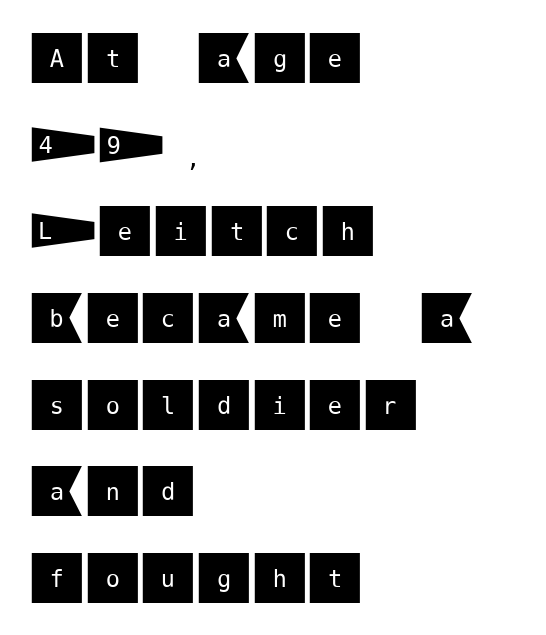
The image shows 57 px sans-serif type, upright; set left-aligned, normal line spacing (1.52x), normal letter spacing, not underlined; medium stroke contrast and a large x-height.
